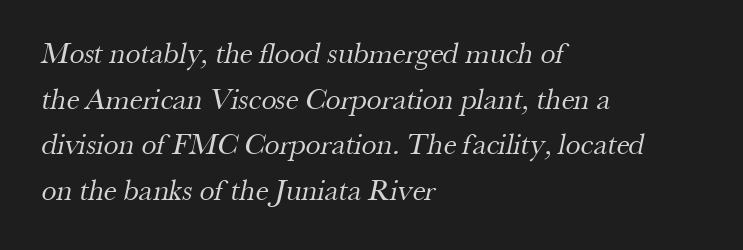
The image shows 30 px regular-weight serif type; set left-aligned, normal line spacing (1.52x), normal letter spacing, not underlined; medium stroke contrast and a small x-height.
